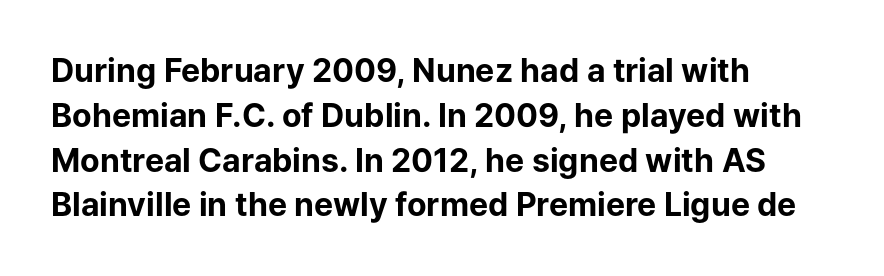
The image shows 32 px bold sans-serif type, upright; set left-aligned, normal line spacing (1.4x), normal letter spacing, not underlined; low stroke contrast and a medium x-height.
